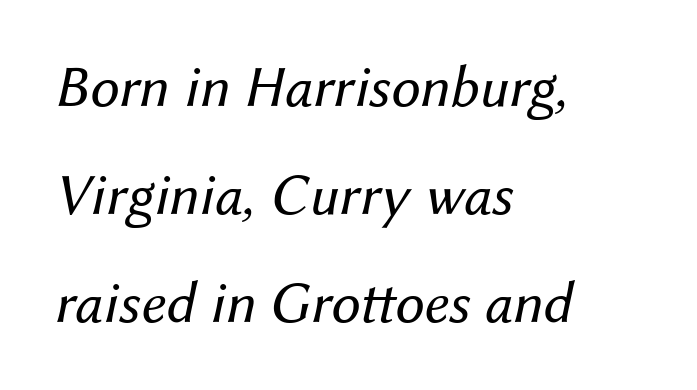
{"italic": "yes", "lean": "right", "slant_degrees": 12, "bold": "no", "weight": "regular", "width": "normal", "stroke_contrast": "medium", "x_height": "medium", "monospaced": "no", "underline": "no", "align": "left", "line_spacing_ratio": 1.83, "letter_spacing": "normal", "letter_spacing_em": 0.0, "glyph_px": 59}
